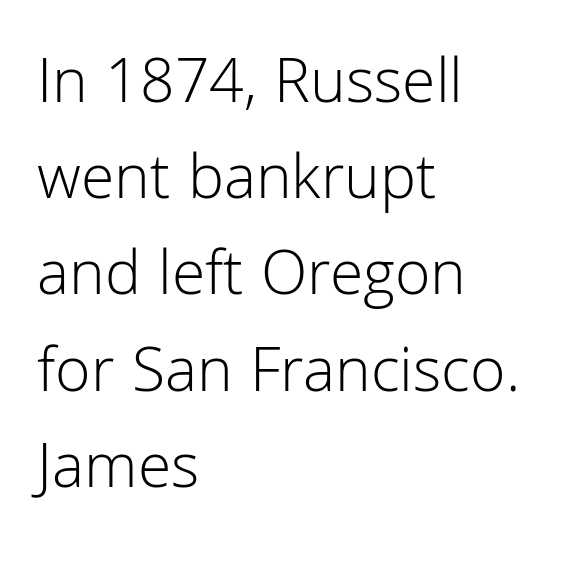
{"serif": "no", "italic": "no", "bold": "no", "weight": "light", "width": "normal", "stroke_contrast": "low", "x_height": "medium", "monospaced": "no", "underline": "no", "align": "left", "line_spacing": "normal", "line_spacing_ratio": 1.48, "letter_spacing": "normal", "letter_spacing_em": 0.0, "glyph_px": 65}
